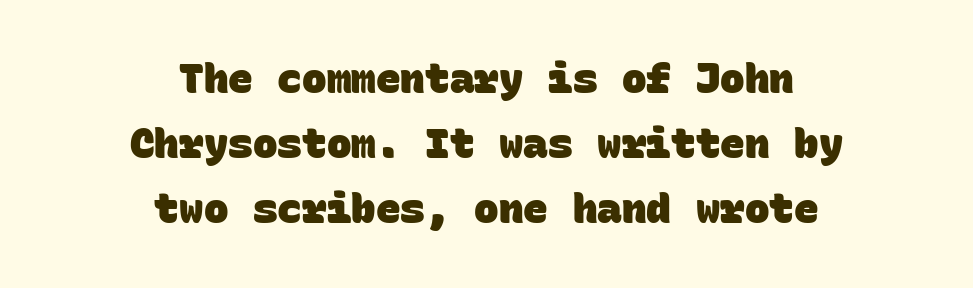
{"serif": "no", "bold": "yes", "weight": "heavy", "width": "normal", "stroke_contrast": "low", "x_height": "large", "monospaced": "yes", "underline": "no", "align": "center", "line_spacing": "normal", "line_spacing_ratio": 1.58, "letter_spacing": "normal", "letter_spacing_em": 0.0, "glyph_px": 41}
